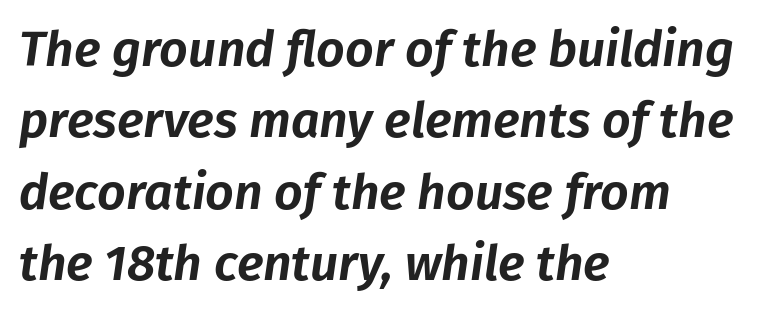
Nobody touched the tracking dial on this one. Successive baselines arrive at the customary interval. It's the slanting kind of type. Caption: multi-line text, flush left, ragged right. Quick note: underline off. A typesetter would call this proportional, since set widths differ per character.
